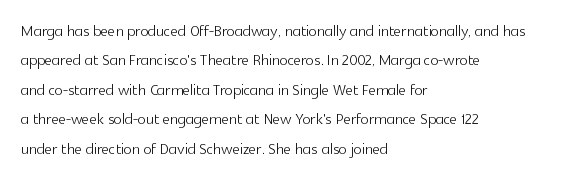
{"italic": "no", "bold": "no", "underline": "no", "align": "left", "line_spacing": "normal", "line_spacing_ratio": 1.4, "letter_spacing": "normal", "letter_spacing_em": 0.0, "glyph_px": 21}
